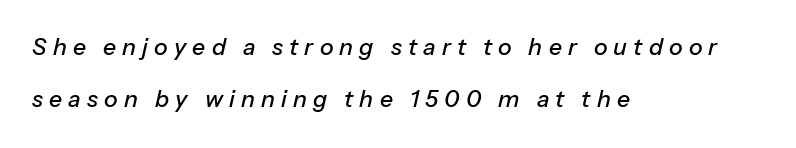
Q: Is the text italic (slanted)? A: Yes, it leans right by about 13 degrees.
Q: Is the text underlined? A: No.
Q: How is the paragraph aligned? A: Left-aligned.
Q: Is the spacing between letters normal or unusually wide? A: Unusually wide.
Q: Is the spacing between lines tight, normal or loose? A: Loose.
